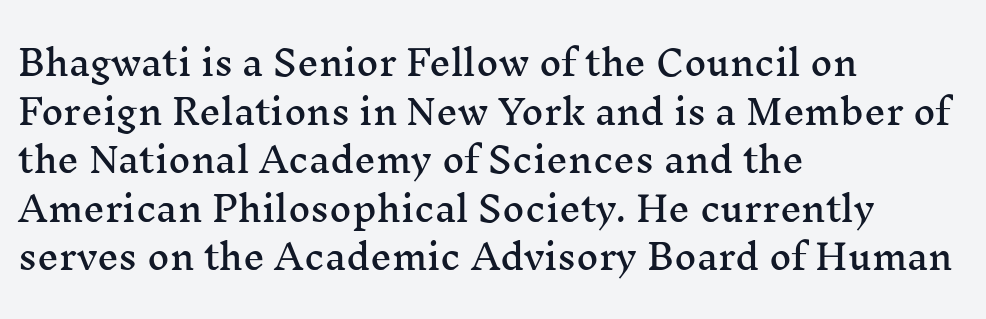
Q: Is the text italic (slanted)? A: No, it is upright.
Q: Is the typeface a serif or a sans-serif typeface? A: Serif.
Q: Is the text underlined? A: No.
Q: How is the paragraph aligned? A: Left-aligned.
Q: Is the spacing between letters normal or unusually wide? A: Normal.
Q: Is the spacing between lines tight, normal or loose? A: Normal.
Q: Width (condensed, normal, or wide)? A: Wide.
Q: Stroke contrast? A: Medium.
Q: x-height? A: Medium.
Q: Monospaced? A: No.
